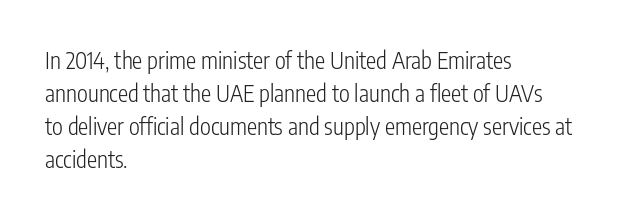
The image shows 23 px text type, upright; set left-aligned, normal line spacing (1.44x), normal letter spacing, not underlined.
